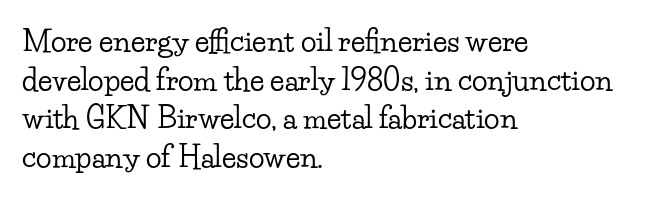
Yep, those are serifs on the letters. The line texture is even and compact thanks to regular tracking. The leading is moderate, giving the passage an even texture. Every row of glyphs begins at an identical x-position on the left. Proportional: the letters do not fall into vertical columns.
